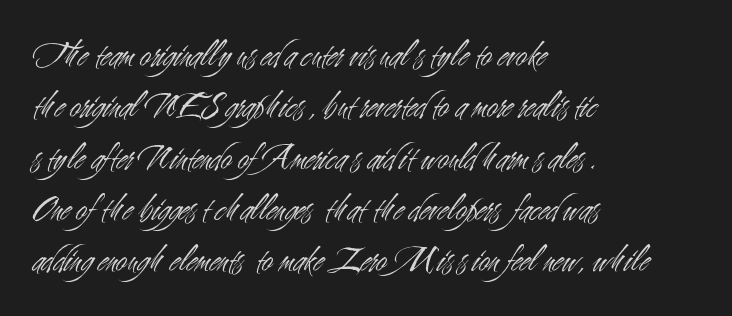
{"serif": "no", "bold": "no", "weight": "light", "width": "condensed", "stroke_contrast": "medium", "x_height": "small", "monospaced": "no", "underline": "no", "align": "left", "line_spacing": "normal", "line_spacing_ratio": 1.35, "letter_spacing": "normal", "letter_spacing_em": 0.0, "glyph_px": 38}
